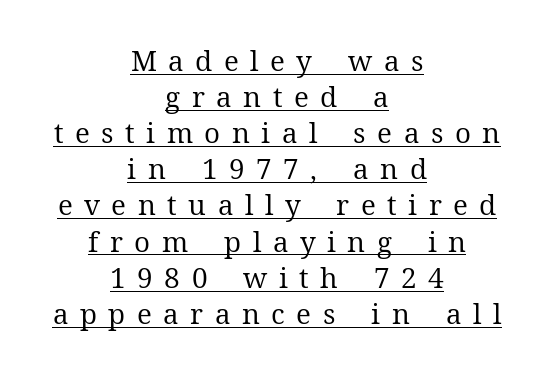
{"serif": "yes", "italic": "no", "bold": "no", "weight": "regular", "width": "normal", "stroke_contrast": "medium", "x_height": "medium", "monospaced": "no", "underline": "yes", "align": "center", "line_spacing": "normal", "line_spacing_ratio": 1.29, "letter_spacing": "wide", "letter_spacing_em": 0.41, "glyph_px": 28}
